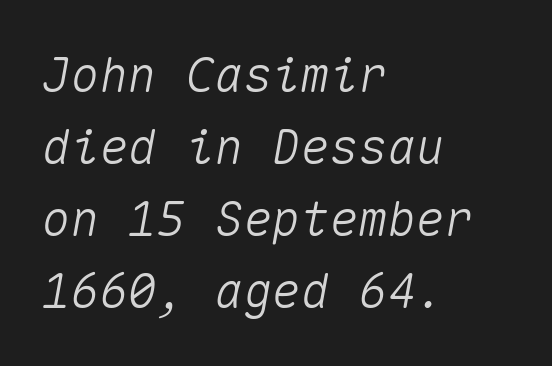
The image shows 48 px text type, italic (leaning right), monospaced; set left-aligned, normal line spacing (1.5x), normal letter spacing, not underlined; medium stroke contrast and a medium x-height.
